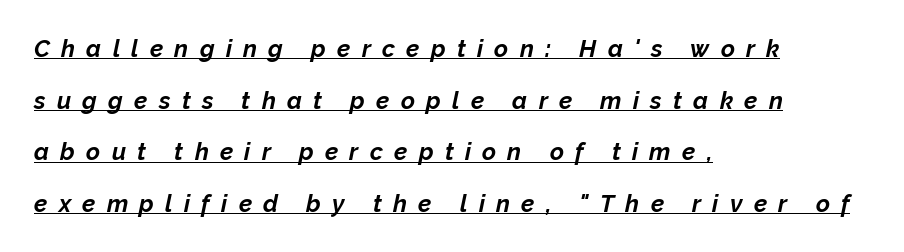
The glyphs are accompanied by a horizontal stroke just below them. Substantial extra tracking has been applied to these lines. Slanted lettering throughout. I'd describe the lettering as bold — thick and assertive.
